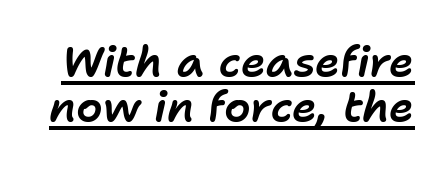
The image shows 42 px text type, italic (leaning right); set tight line spacing (1.07x), normal letter spacing, underlined; low stroke contrast and a medium x-height.
